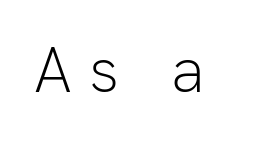
The passage shown is typeset with a sans-serif family. A quiet, ordinary-to-light weight characterises the typeface. A clean baseline with only descenders dipping below it. Posture: upright roman. The tracking jumps out immediately: characters are airy and widely separated.
